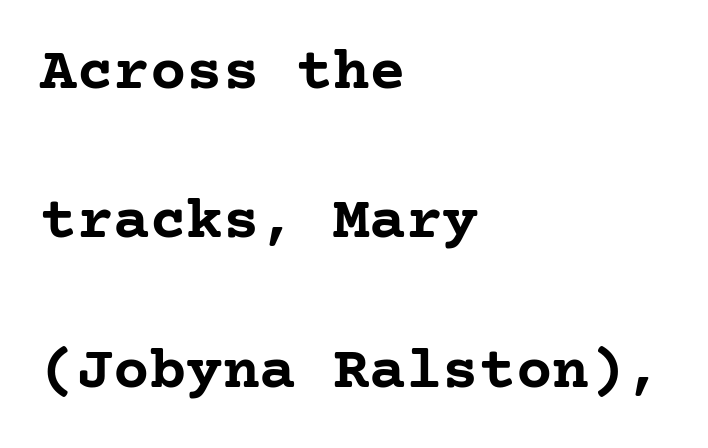
{"serif": "yes", "italic": "no", "bold": "yes", "weight": "semibold", "width": "normal", "stroke_contrast": "low", "x_height": "medium", "underline": "no", "align": "left", "line_spacing": "loose", "line_spacing_ratio": 2.45, "letter_spacing": "normal", "letter_spacing_em": 0.0, "glyph_px": 61}
